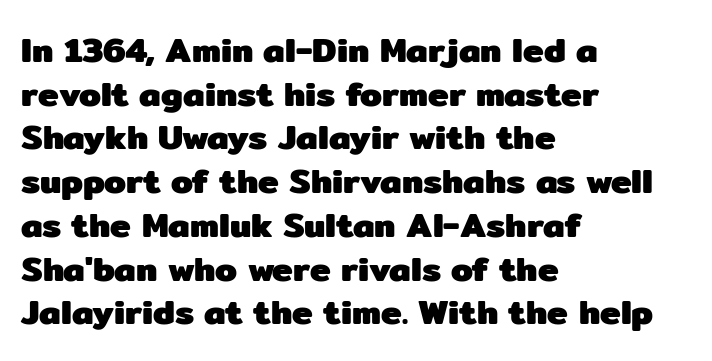
Q: Is the text bold? A: Yes.
Q: Is the text italic (slanted)? A: No, it is upright.
Q: Is the typeface a serif or a sans-serif typeface? A: Sans-serif.
Q: Is the text underlined? A: No.
Q: How is the paragraph aligned? A: Left-aligned.
Q: Is the spacing between letters normal or unusually wide? A: Normal.
Q: Is the spacing between lines tight, normal or loose? A: Normal.
Q: Width (condensed, normal, or wide)? A: Normal.
Q: Stroke contrast? A: Low.
Q: x-height? A: Medium.
Q: Monospaced? A: No.
